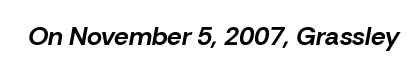
The baseline area is clear. The face used here has a pronounced slope to its letters. The face used here has the dense, thick strokes of a bold. Between one letter and the next there's only the usual sliver of space.
